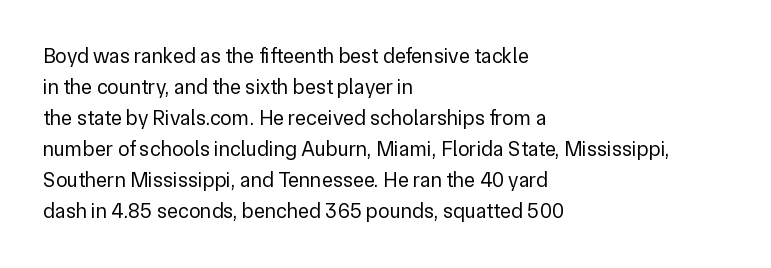
Q: Is the text bold? A: No.
Q: Is the text italic (slanted)? A: No, it is upright.
Q: Is the text underlined? A: No.
Q: How is the paragraph aligned? A: Left-aligned.
Q: Is the spacing between letters normal or unusually wide? A: Normal.
Q: Is the spacing between lines tight, normal or loose? A: Normal.
